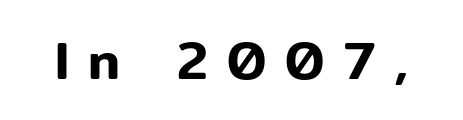
{"serif": "no", "italic": "no", "width": "normal", "stroke_contrast": "low", "x_height": "medium", "monospaced": "no", "underline": "no", "letter_spacing": "wide", "letter_spacing_em": 0.36, "glyph_px": 53}
